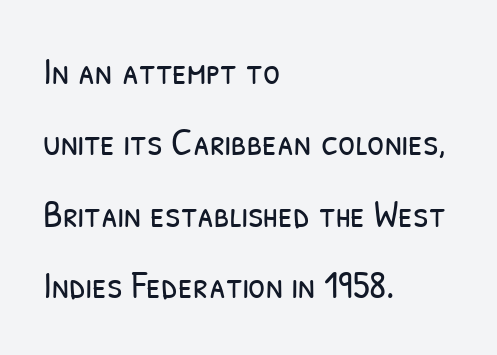
The passage shown is typed in a proportional face where columns would drift. Inter-character spacing is left at the font's built-in metrics. Anything drawn beneath the words? Only blank space. Heaviness? Minimal to ordinary, like unemphasized prose. Caption: multi-line text, flush left, ragged right. These lines are composed in type without serifs.
